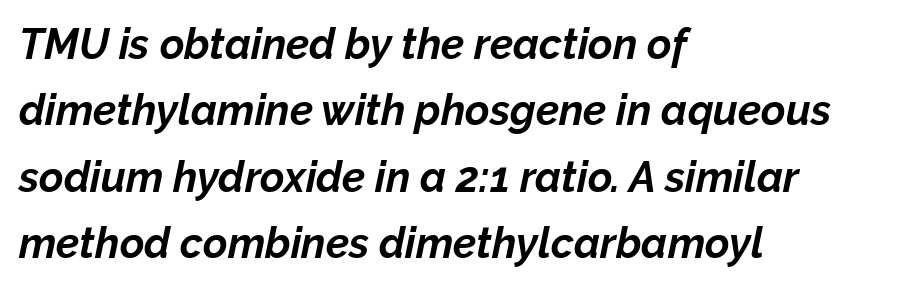
Set as a true bold cut, around the 700 mark. Spacing verdict: proportional, widths tailored to each character. In CSS terms this would be text-align: left. Leading: standard. Has an underline been added? It has not.
